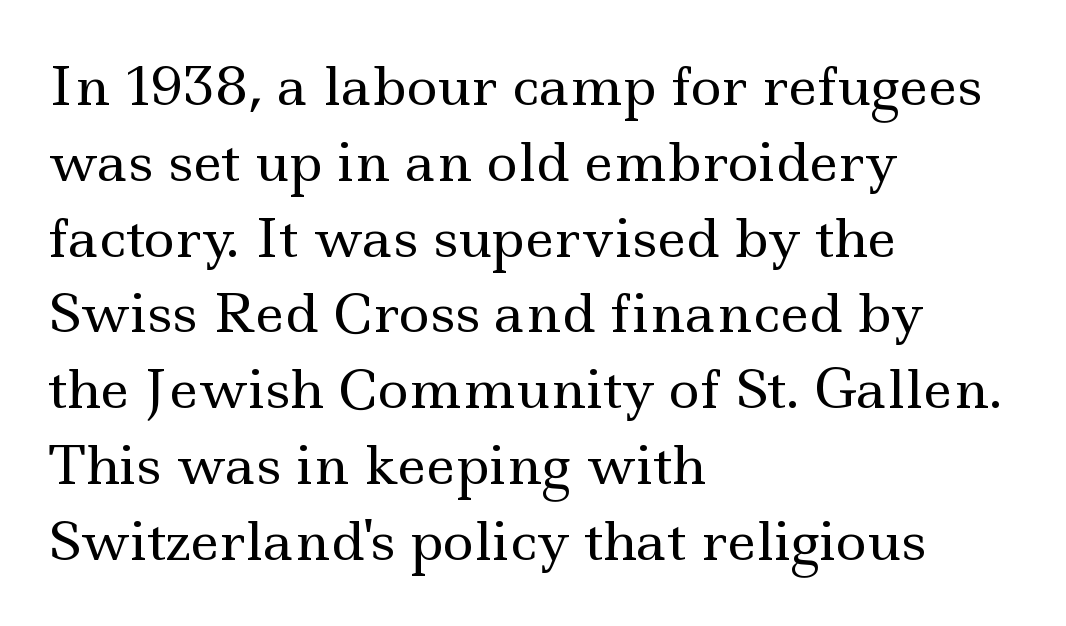
{"serif": "yes", "italic": "no", "bold": "no", "weight": "regular", "width": "wide", "x_height": "small", "monospaced": "no", "underline": "no", "align": "left", "line_spacing": "normal", "line_spacing_ratio": 1.43, "letter_spacing": "normal", "letter_spacing_em": 0.0, "glyph_px": 53}
